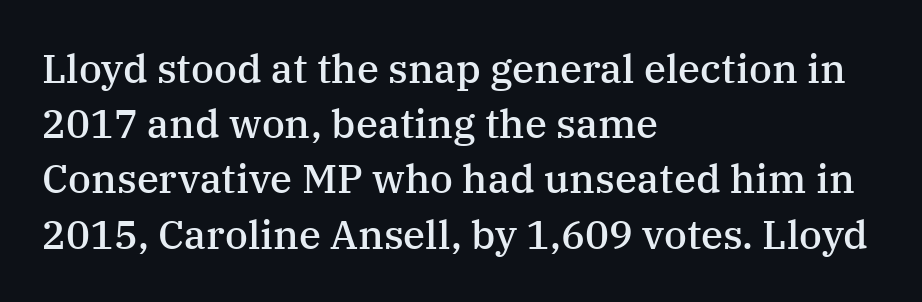
Q: Is the text bold? A: Semi-bold.
Q: Is the text italic (slanted)? A: No, it is upright.
Q: Is the typeface a serif or a sans-serif typeface? A: Serif.
Q: Is the text underlined? A: No.
Q: How is the paragraph aligned? A: Left-aligned.
Q: Is the spacing between letters normal or unusually wide? A: Normal.
Q: Is the spacing between lines tight, normal or loose? A: Normal.
Q: Width (condensed, normal, or wide)? A: Normal.
Q: Stroke contrast? A: Medium.
Q: x-height? A: Medium.
Q: Monospaced? A: No.
